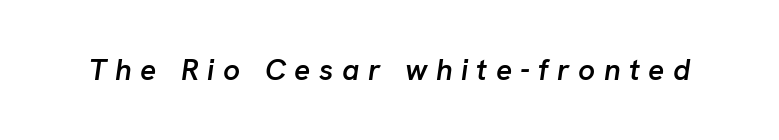
Q: Is the text bold? A: Semi-bold.
Q: Is the text italic (slanted)? A: Yes, it leans right by about 8 degrees.
Q: Is the text underlined? A: No.
Q: Is the spacing between letters normal or unusually wide? A: Unusually wide.
Q: Width (condensed, normal, or wide)? A: Normal.
Q: Stroke contrast? A: Low.
Q: x-height? A: Medium.
Q: Monospaced? A: No.
